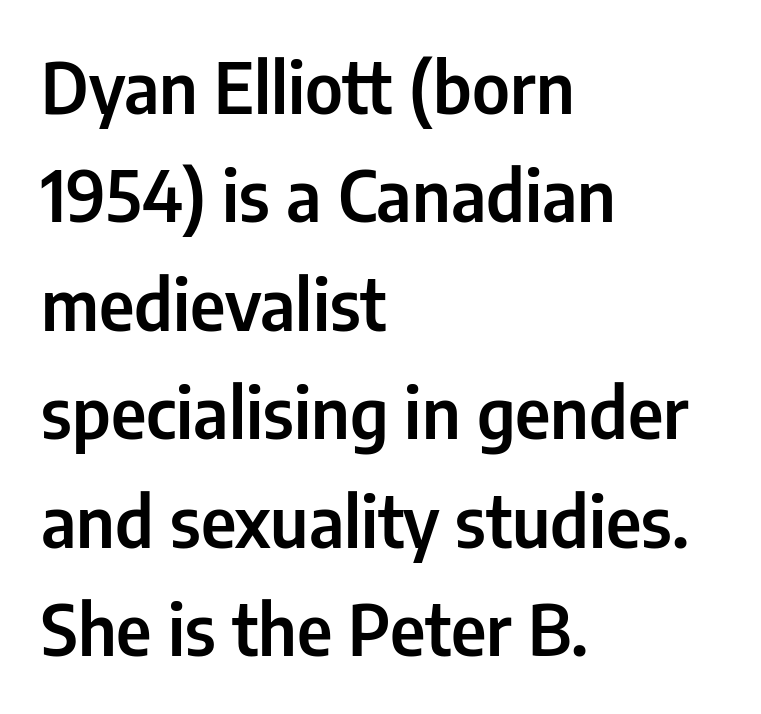
Ascenders rise straight up at ninety degrees. Inter-character spacing is left at the font's built-in metrics. The rendering uses natural spacing where letterforms have individual widths. This rendering employs a face without finishing strokes, i.e., a sans-serif. Has an underline been added? It has not.
